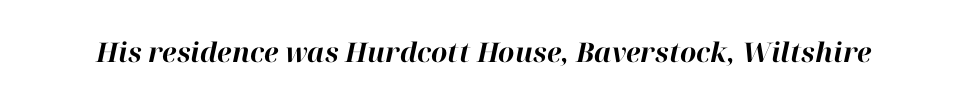
{"italic": "yes", "lean": "right", "slant_degrees": 12, "bold": "yes", "underline": "no", "letter_spacing": "normal", "letter_spacing_em": 0.0, "glyph_px": 27}
